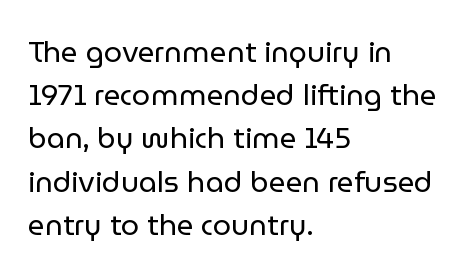
Observe the absence of serifs on each vertical stroke in this sample. Short and long lines alike share a common starting point at left. Think standard paragraph weight, or any step lighter than that. The rendering uses natural spacing where letterforms have individual widths. Glyph-to-glyph distance matches everyday printed text. The lettering stays uniformly vertical, giving the passage a roman look.
